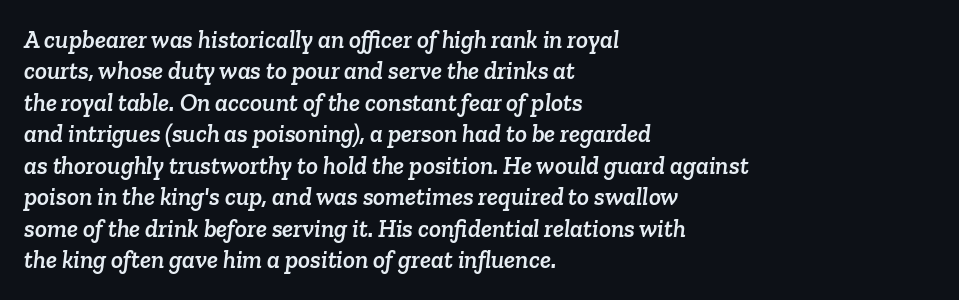
The image shows 25 px text type; set left-aligned, normal line spacing (1.26x), normal letter spacing, not underlined.
